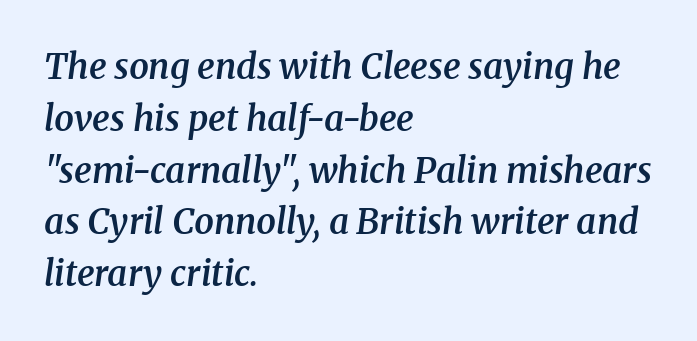
The image shows 35 px semibold serif type, italic (leaning right); set left-aligned, normal line spacing (1.48x), normal letter spacing, not underlined; medium stroke contrast and a medium x-height.
